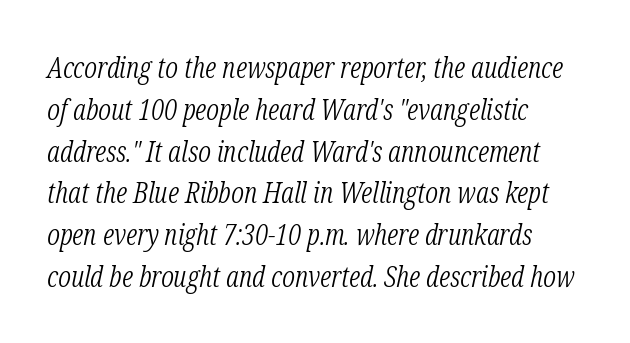
Summary of vertical rhythm: regular, with standard interline spacing. An italicized treatment has been applied to the whole sample. Counters stay open thanks to moderate or lighter strokes. These lines keep a tight, regular rhythm from letter to letter. Type style note: has serifs. The passage shown is not underscored anywhere.
